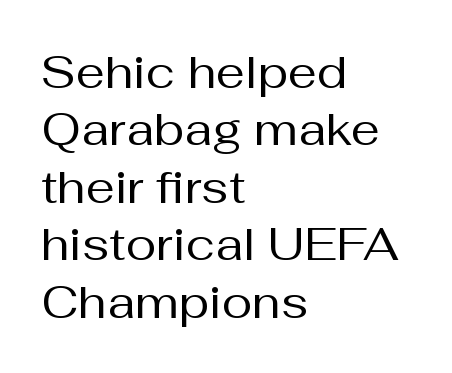
Has an underline been added? It has not. Here the designer chose a conventional face with non-uniform glyph widths. These lines are set flush left with a ragged right edge. Posture: straight, roman, zero tilt. A typesetter would label this face a sans.
